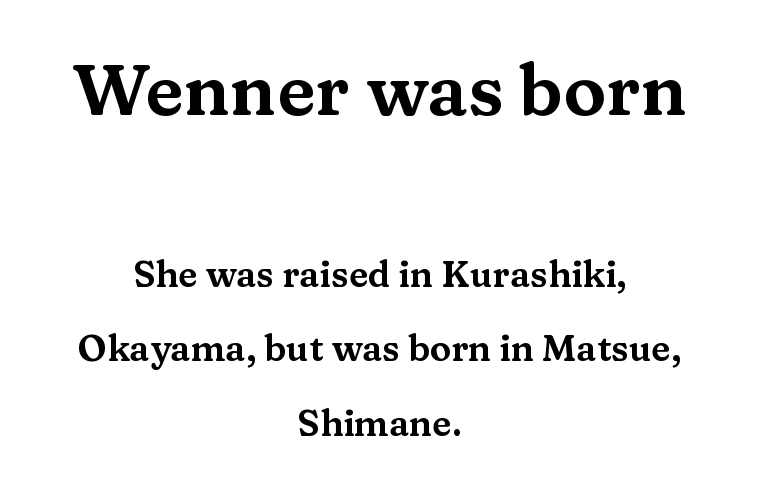
Q: Is the text italic (slanted)? A: No, it is upright.
Q: Is the typeface a serif or a sans-serif typeface? A: Serif.
Q: Is the text underlined? A: No.
Q: How is the paragraph aligned? A: Centered.
Q: Is the spacing between letters normal or unusually wide? A: Normal.
Q: Is the spacing between lines tight, normal or loose? A: Loose.
Q: Which block of text is set in a larger size, the first (top) or the second (bottom)? A: The first (top) one.
Q: Width (condensed, normal, or wide)? A: Wide.
Q: Stroke contrast? A: Medium.
Q: x-height? A: Medium.
Q: Monospaced? A: No.
